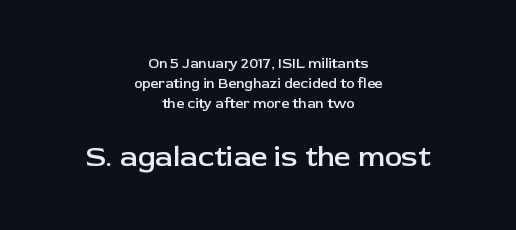
Q: Is the text bold? A: Semi-bold.
Q: Is the text italic (slanted)? A: No, it is upright.
Q: Is the typeface a serif or a sans-serif typeface? A: Sans-serif.
Q: Is the text underlined? A: No.
Q: How is the paragraph aligned? A: Centered.
Q: Is the spacing between letters normal or unusually wide? A: Normal.
Q: Is the spacing between lines tight, normal or loose? A: Normal.
Q: Which block of text is set in a larger size, the first (top) or the second (bottom)? A: The second (bottom) one.
Q: Width (condensed, normal, or wide)? A: Normal.
Q: Stroke contrast? A: Low.
Q: x-height? A: Medium.
Q: Monospaced? A: No.
